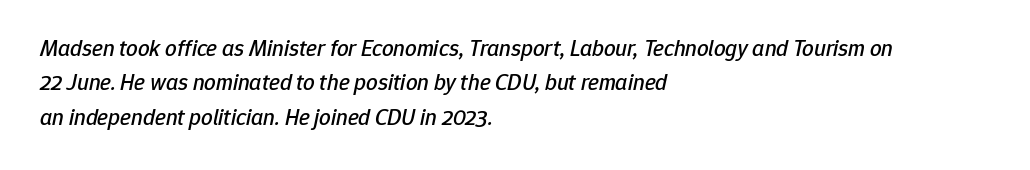
Compared with ordinary roman type, these characters are visibly tilted. A student would call this left alignment; a typographer would say flush left, rag right. Look at the tracking — it's just the regular setting, nothing added. Clear beneath every line of the passage. These lines sit exactly where default settings would place them.
